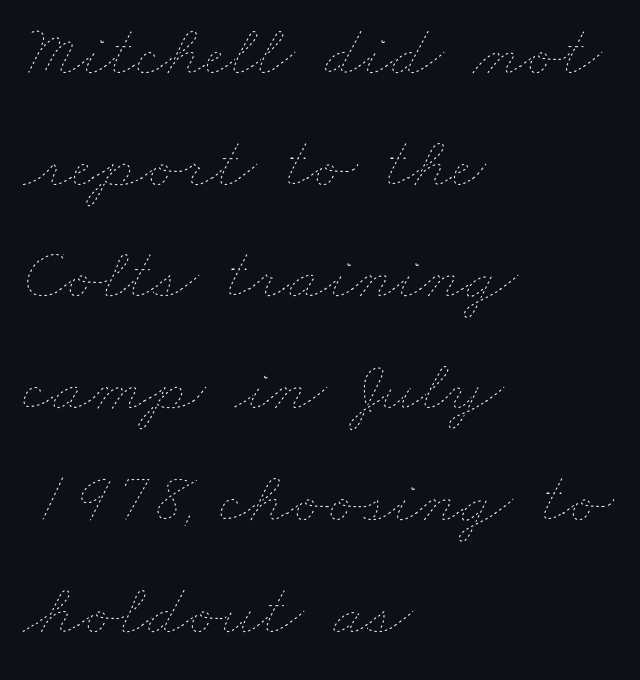
The rendering uses natural spacing where letterforms have individual widths. The space directly below the letters is spotless. Nobody touched the tracking dial on this one. Heft: none added — not bold. All the whitespace from short lines collects on the right.
